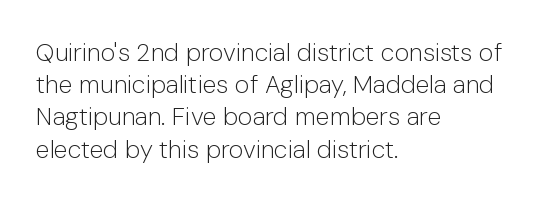
These lines keep a tight, regular rhythm from letter to letter. This sample is left-justified, so line endings fall wherever the words run out. The space between consecutive lines is moderate. Do the letters lean? They stand straight. The passage shown is not underscored anywhere. Stems and bowls with no extra thickness — not bold.
